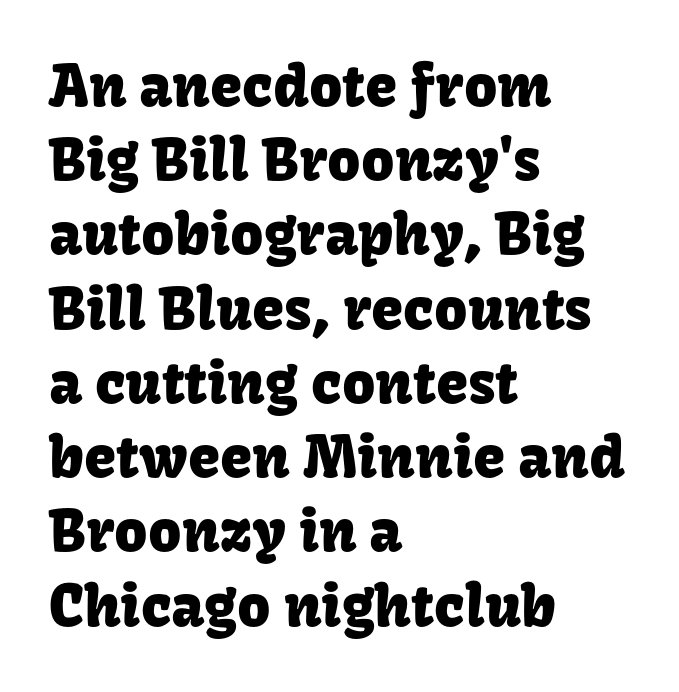
Q: Is the text italic (slanted)? A: No, it is upright.
Q: Is the typeface a serif or a sans-serif typeface? A: Sans-serif.
Q: Is the text underlined? A: No.
Q: How is the paragraph aligned? A: Left-aligned.
Q: Is the spacing between letters normal or unusually wide? A: Normal.
Q: Is the spacing between lines tight, normal or loose? A: Normal.
Q: Width (condensed, normal, or wide)? A: Normal.
Q: Stroke contrast? A: Low.
Q: x-height? A: Medium.
Q: Monospaced? A: No.
